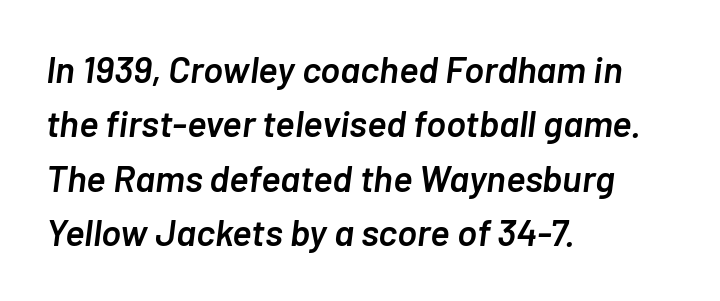
Q: Is the text bold? A: Semi-bold.
Q: Is the text italic (slanted)? A: Yes, it leans right by about 7 degrees.
Q: Is the text underlined? A: No.
Q: How is the paragraph aligned? A: Left-aligned.
Q: Is the spacing between letters normal or unusually wide? A: Normal.
Q: Is the spacing between lines tight, normal or loose? A: Normal.
Q: Width (condensed, normal, or wide)? A: Normal.
Q: Stroke contrast? A: Low.
Q: x-height? A: Medium.
Q: Monospaced? A: No.
